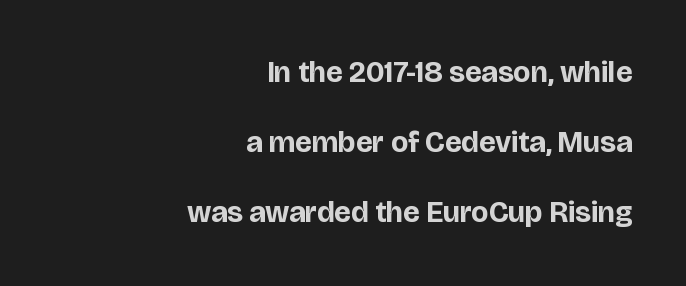
The image shows 30 px bold sans-serif type, upright; set right-aligned, loose line spacing (2.34x), normal letter spacing, not underlined; low stroke contrast and a large x-height.
